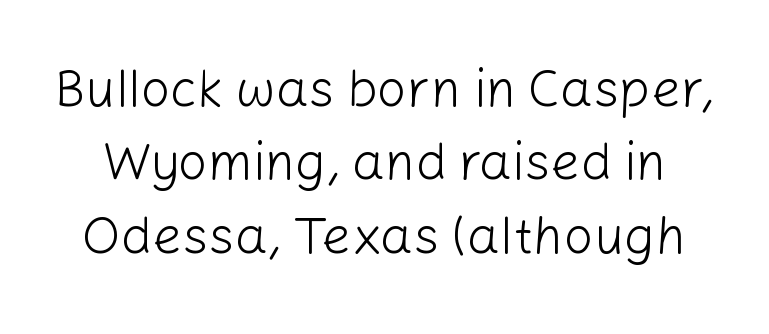
The image shows 52 px light sans-serif type, upright; set normal line spacing (1.41x), normal letter spacing, not underlined; low stroke contrast and a medium x-height.
